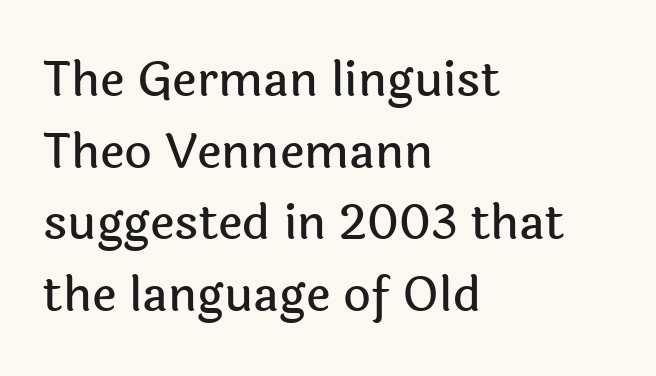
Leading matches the norm, producing a regular column. The type sits square on the baseline with zero lean. Quick note: underline off. A sans-serif font was chosen for this passage. The passage shown is typed in a proportional face where columns would drift. In terms of letterspacing, this is plain default setting.
